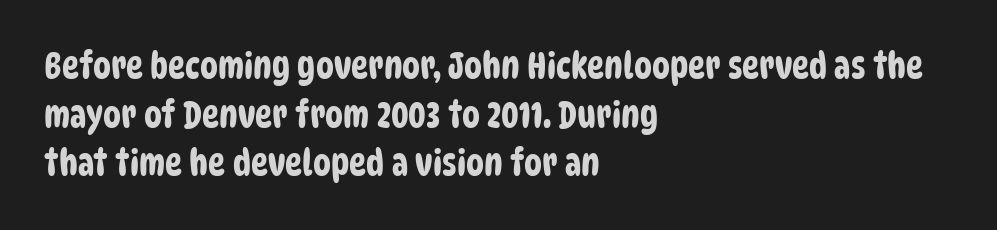
The image shows 36 px condensed sans-serif type; set left-aligned, normal line spacing (1.35x), normal letter spacing, not underlined; low stroke contrast and a large x-height.
